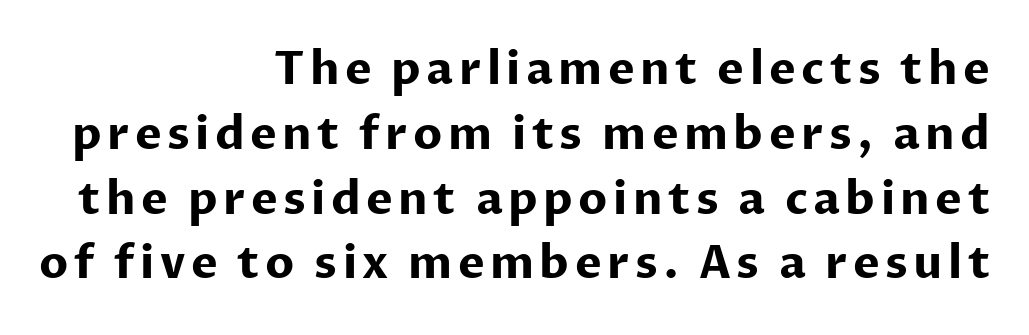
{"serif": "no", "italic": "no", "bold": "yes", "weight": "bold", "width": "normal", "stroke_contrast": "low", "x_height": "medium", "monospaced": "no", "underline": "no", "align": "right", "line_spacing": "normal", "line_spacing_ratio": 1.44, "glyph_px": 45}
